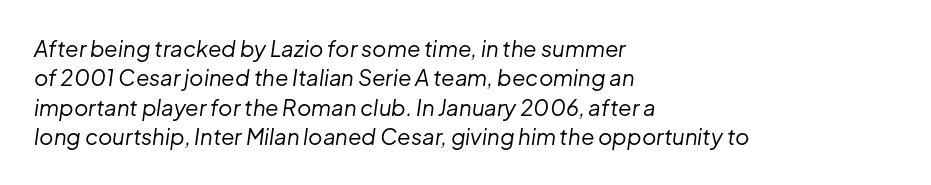
{"italic": "yes", "lean": "right", "slant_degrees": 8, "bold": "no", "underline": "no", "align": "left", "line_spacing": "normal", "line_spacing_ratio": 1.34, "letter_spacing": "normal", "letter_spacing_em": 0.0, "glyph_px": 22}
